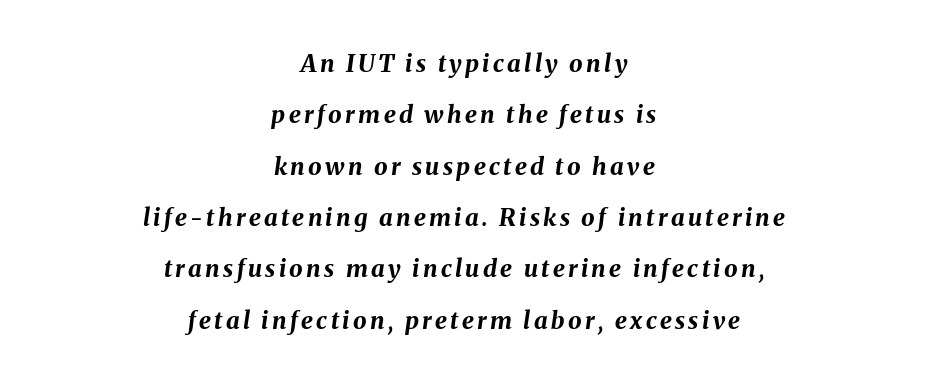
Q: Is the text bold? A: Yes.
Q: Is the text italic (slanted)? A: Yes, it leans right by about 8 degrees.
Q: Is the text underlined? A: No.
Q: How is the paragraph aligned? A: Centered.
Q: Is the spacing between lines tight, normal or loose? A: Loose.
